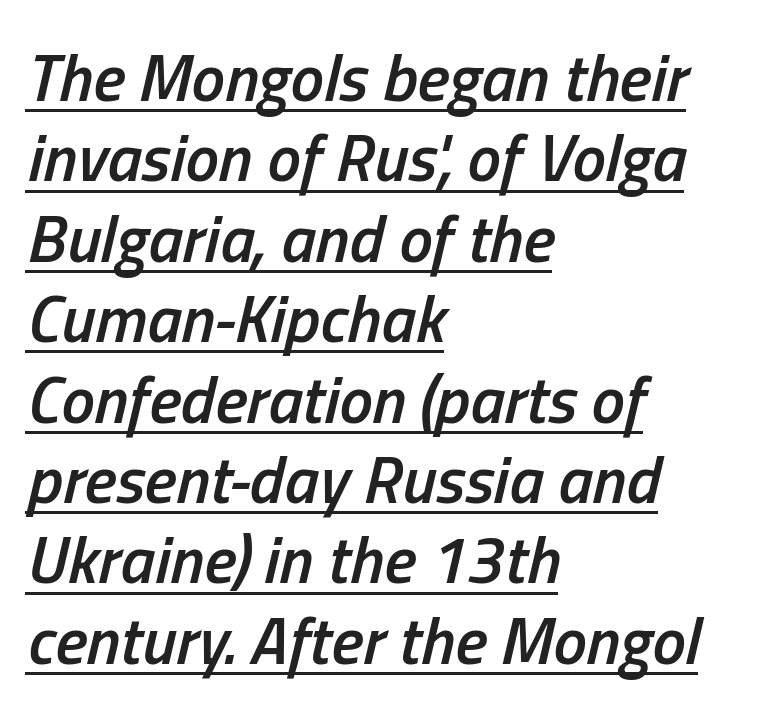
The image shows 67 px semibold, condensed type, italic (leaning right); set left-aligned, line spacing 1.2x, normal letter spacing, underlined; low stroke contrast and a medium x-height.
